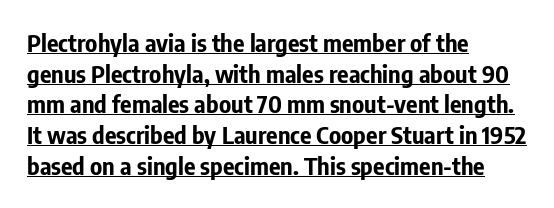
If you measured baseline to baseline, you'd find a middling distance. Each glyph is drawn with heavy, bold strokes. Underline: present. Each line starts at the same left margin while the right side varies. Tracking value appears to be zero — textbook default spacing.
